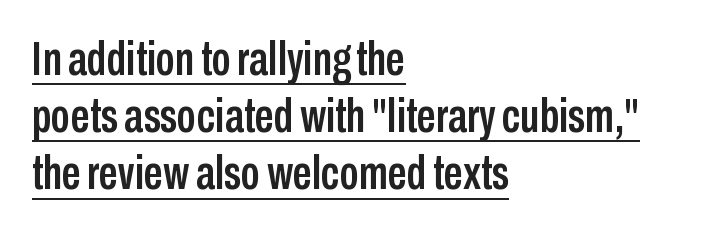
{"serif": "no", "italic": "no", "width": "condensed", "stroke_contrast": "low", "x_height": "medium", "monospaced": "no", "underline": "yes", "align": "left", "line_spacing_ratio": 1.19, "letter_spacing": "normal", "letter_spacing_em": 0.0, "glyph_px": 48}
